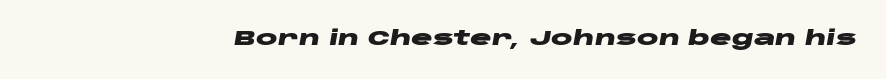
Q: Is the text bold? A: Yes.
Q: Is the text italic (slanted)? A: Yes, it leans right by about 10 degrees.
Q: Is the text underlined? A: No.
Q: Is the spacing between letters normal or unusually wide? A: Normal.
